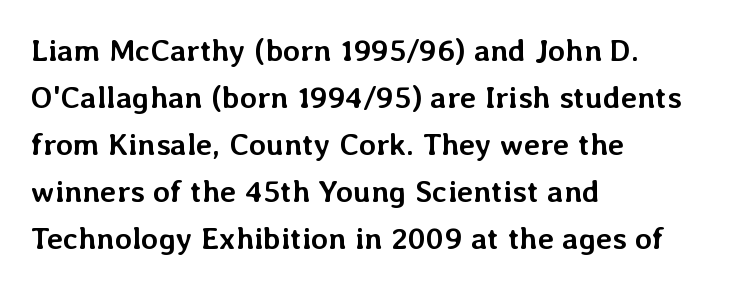
{"italic": "no", "bold": "yes", "weight": "semibold", "width": "normal", "stroke_contrast": "low", "x_height": "medium", "monospaced": "no", "underline": "no", "align": "left", "line_spacing": "normal", "line_spacing_ratio": 1.52, "letter_spacing": "normal", "letter_spacing_em": 0.0, "glyph_px": 31}
